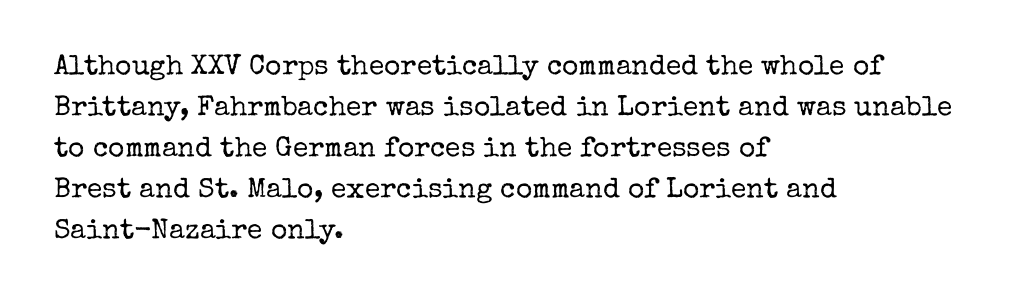
{"serif": "yes", "italic": "no", "bold": "no", "weight": "regular", "width": "normal", "stroke_contrast": "low", "x_height": "medium", "monospaced": "no", "underline": "no", "align": "left", "line_spacing": "normal", "line_spacing_ratio": 1.46, "letter_spacing": "normal", "letter_spacing_em": 0.0, "glyph_px": 28}
